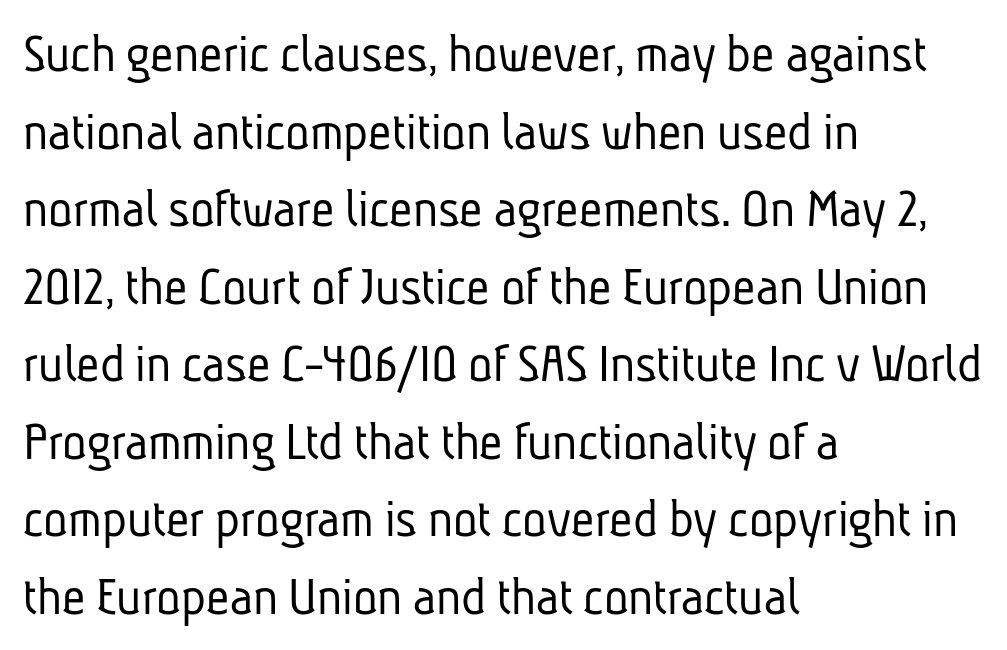
Q: Is the text bold? A: No.
Q: Is the typeface a serif or a sans-serif typeface? A: Sans-serif.
Q: Is the text underlined? A: No.
Q: How is the paragraph aligned? A: Left-aligned.
Q: Is the spacing between letters normal or unusually wide? A: Normal.
Q: Is the spacing between lines tight, normal or loose? A: Normal.
Q: Width (condensed, normal, or wide)? A: Condensed.
Q: Stroke contrast? A: Low.
Q: x-height? A: Medium.
Q: Monospaced? A: No.
